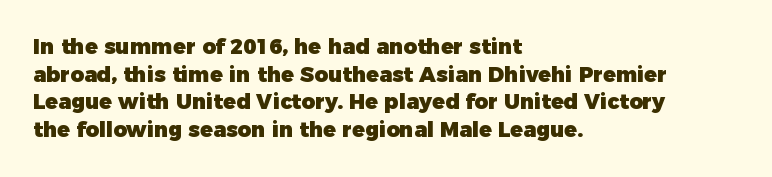
Q: Is the text bold? A: Yes.
Q: Is the text italic (slanted)? A: No, it is upright.
Q: Is the text underlined? A: No.
Q: How is the paragraph aligned? A: Left-aligned.
Q: Is the spacing between letters normal or unusually wide? A: Normal.
Q: Is the spacing between lines tight, normal or loose? A: Normal.
